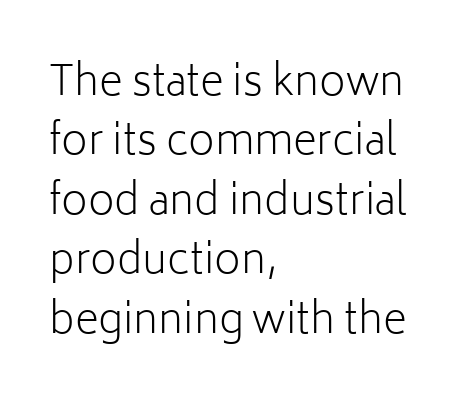
The foot of each line stays bare and open. Notice how the passage keeps a crisp vertical edge on the left only. The strokes are not fattened; the text isn't bold. This is sans-serif lettering, the kind often seen on screens and signage. The rendering uses natural spacing where letterforms have individual widths. The passage shown stacks its lines at a standard gap.
